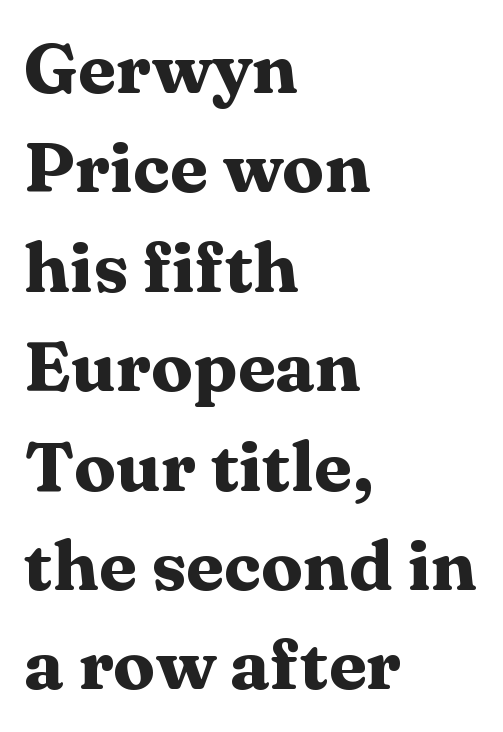
The image shows 70 px heavy, wide serif type, upright; set left-aligned, normal line spacing (1.42x), normal letter spacing, not underlined; medium stroke contrast and a medium x-height.
